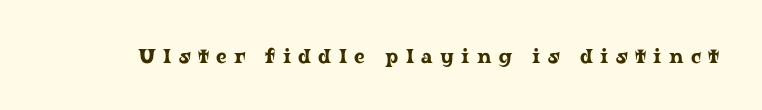
{"italic": "no", "underline": "no", "letter_spacing": "wide", "letter_spacing_em": 0.36, "glyph_px": 20}
